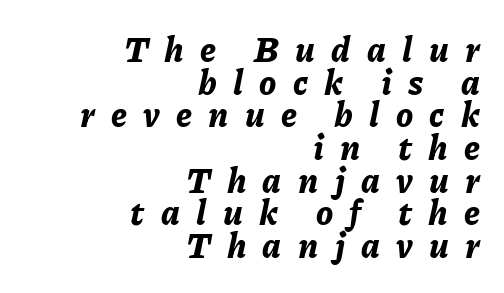
{"italic": "yes", "lean": "right", "slant_degrees": 11, "bold": "yes", "weight": "bold", "width": "normal", "stroke_contrast": "low", "x_height": "medium", "monospaced": "no", "underline": "no", "align": "right", "line_spacing": "tight", "line_spacing_ratio": 0.96, "letter_spacing": "wide", "letter_spacing_em": 0.48, "glyph_px": 34}
